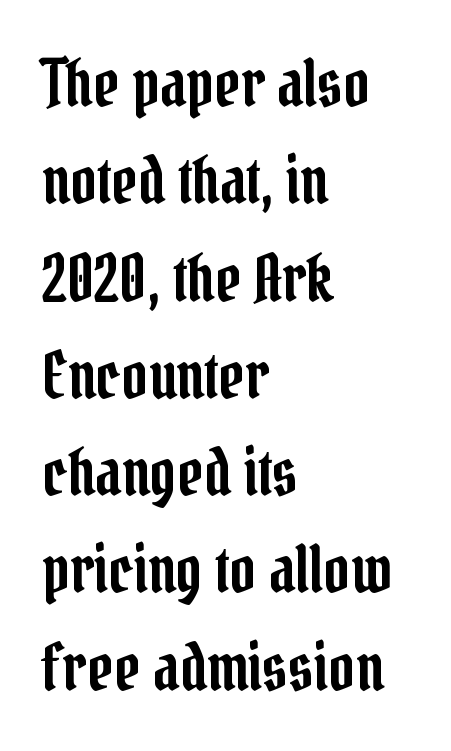
Descender tails drop into unmarked territory. Leftover space on each line is placed entirely after the last word. A typesetter would mark this as roman, not italic. I'd call this a serif setting — the letters wear small feet.
